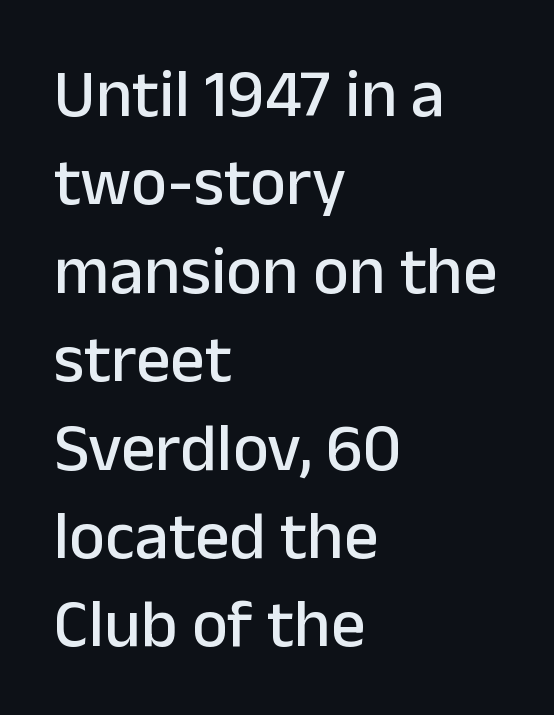
A typesetter would call this proportional, since set widths differ per character. Anything drawn beneath the words? Only blank space. The line texture is even and compact thanks to regular tracking. The block of text has a typical density, with ordinary space between rows. The rendering shows plain stroke endings on the letterforms — a sans-serif design.
